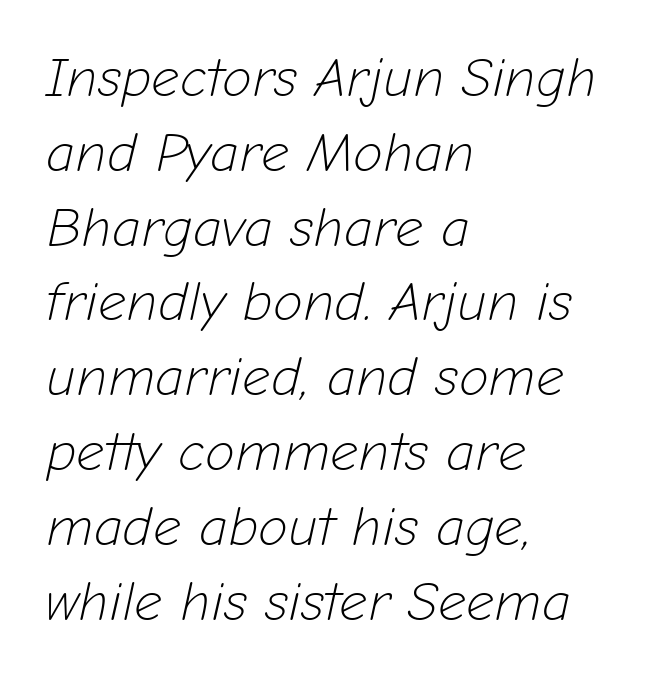
The cut favours lightness, reaching ordinary text weight at its darkest. Whoever set this chose a conventional vertical rhythm. The glyphs look as if they've been sheared to an angle. A classic flush-left, rag-right setting is used for this passage.
